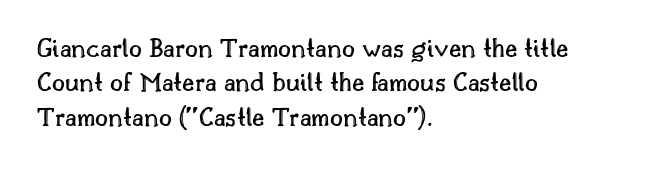
Q: Is the text italic (slanted)? A: No, it is upright.
Q: Is the text underlined? A: No.
Q: How is the paragraph aligned? A: Left-aligned.
Q: Is the spacing between letters normal or unusually wide? A: Normal.
Q: Width (condensed, normal, or wide)? A: Normal.
Q: x-height? A: Small.
Q: Monospaced? A: No.
